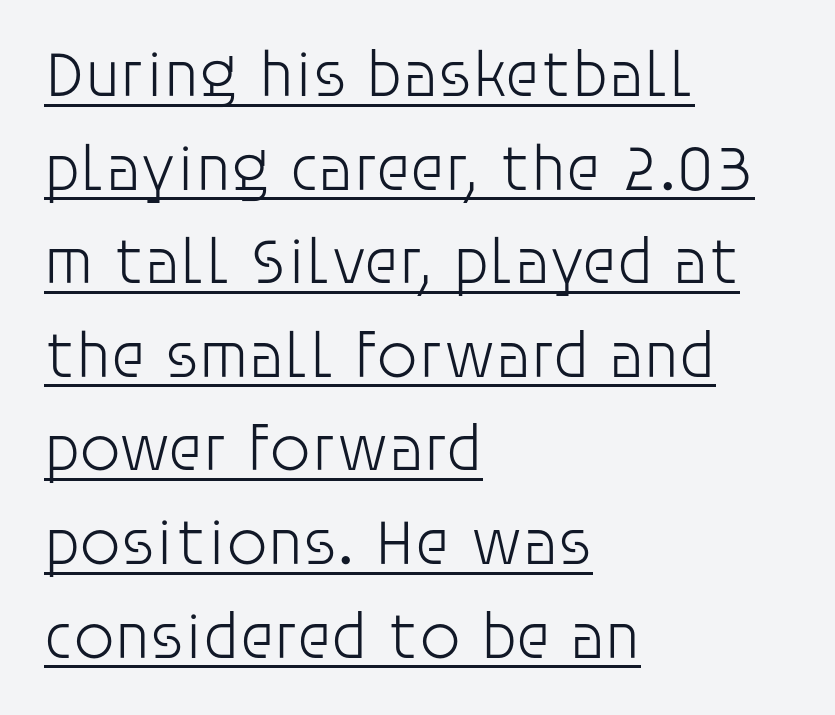
{"serif": "no", "italic": "no", "bold": "no", "weight": "light", "width": "normal", "stroke_contrast": "low", "x_height": "large", "monospaced": "no", "underline": "yes", "align": "left", "line_spacing": "normal", "line_spacing_ratio": 1.44, "letter_spacing": "normal", "letter_spacing_em": 0.0, "glyph_px": 65}
